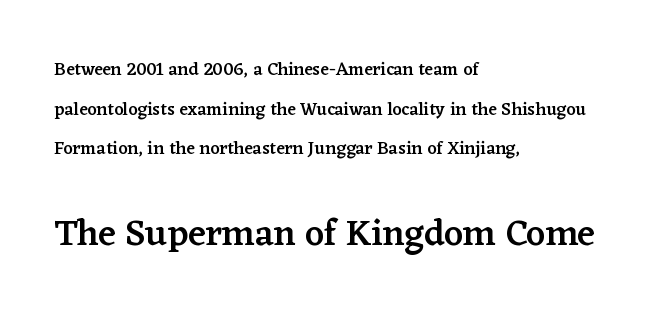
The image shows 37 px semibold serif type, upright; set left-aligned, loose line spacing (2.2x), normal letter spacing, not underlined; the second (bottom) block is 2.06x larger; low stroke contrast and a medium x-height.
